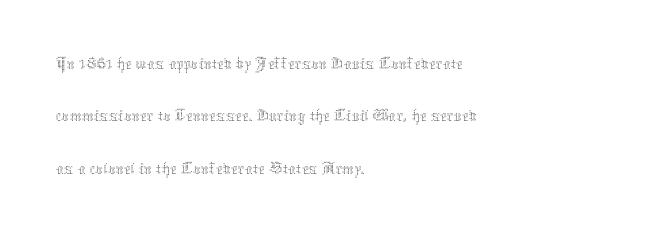
{"italic": "no", "bold": "no", "weight": "thin", "width": "normal", "stroke_contrast": "medium", "x_height": "medium", "monospaced": "no", "underline": "no", "align": "left", "line_spacing": "normal", "line_spacing_ratio": 1.38, "letter_spacing": "normal", "letter_spacing_em": 0.0, "glyph_px": 38}
